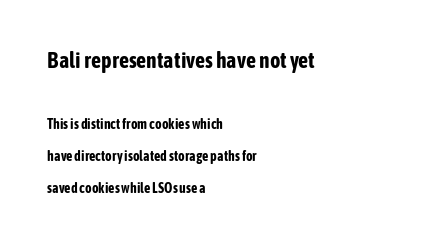
{"italic": "no", "bold": "yes", "underline": "no", "align": "left", "line_spacing": "loose", "line_spacing_ratio": 2.29, "letter_spacing": "normal", "letter_spacing_em": 0.0, "larger_block": "first", "size_ratio": 1.57, "glyph_px": 22}
